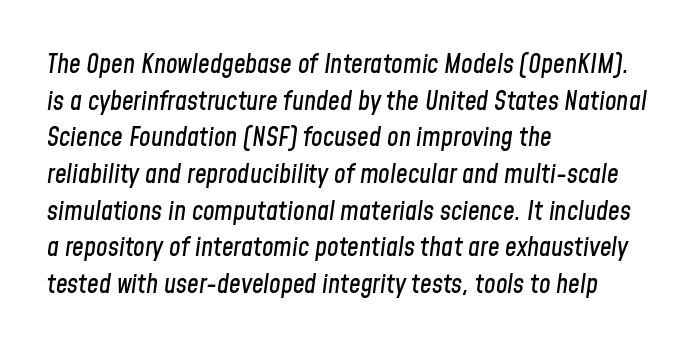
The image shows 26 px text type, italic (leaning right); set left-aligned, normal line spacing (1.41x), normal letter spacing, not underlined.
